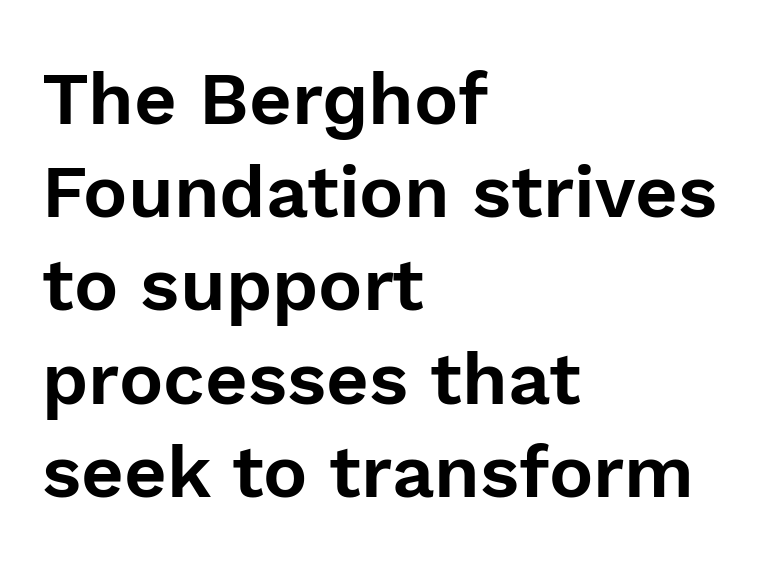
{"serif": "no", "italic": "no", "width": "normal", "x_height": "medium", "monospaced": "no", "underline": "no", "align": "left", "line_spacing": "normal", "line_spacing_ratio": 1.26, "letter_spacing": "normal", "letter_spacing_em": 0.0, "glyph_px": 74}
